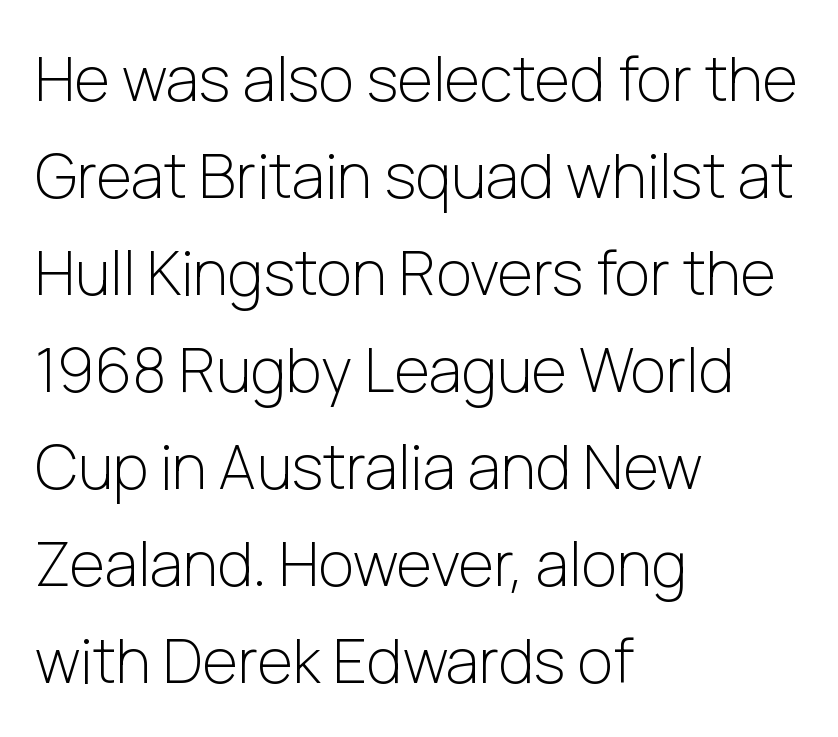
The image shows 61 px light sans-serif type, upright; set left-aligned, normal line spacing (1.59x), normal letter spacing, not underlined; low stroke contrast and a medium x-height.
